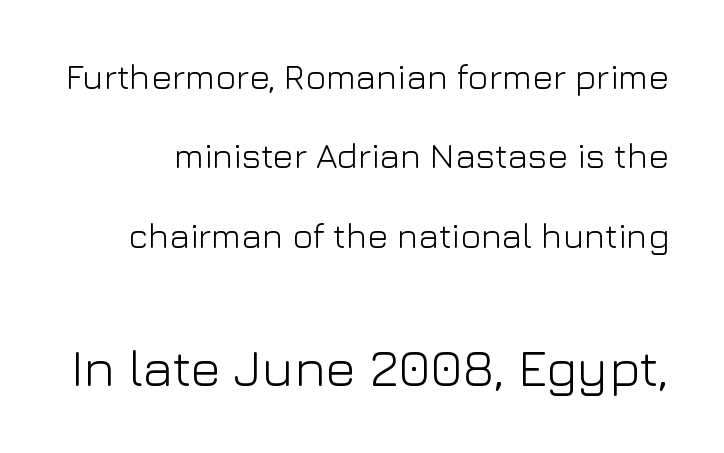
{"serif": "no", "italic": "no", "bold": "no", "weight": "light", "width": "normal", "stroke_contrast": "low", "x_height": "medium", "monospaced": "no", "underline": "no", "line_spacing": "loose", "line_spacing_ratio": 2.27, "letter_spacing": "normal", "letter_spacing_em": 0.0, "larger_block": "second", "size_ratio": 1.49, "glyph_px": 52}
